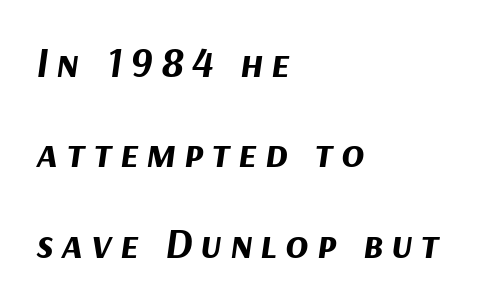
Q: Is the text bold? A: Yes.
Q: Is the text italic (slanted)? A: Yes, it leans right by about 9 degrees.
Q: Is the text underlined? A: No.
Q: How is the paragraph aligned? A: Left-aligned.
Q: Is the spacing between lines tight, normal or loose? A: Loose.
Q: Width (condensed, normal, or wide)? A: Normal.
Q: Stroke contrast? A: Medium.
Q: x-height? A: Medium.
Q: Monospaced? A: No.
